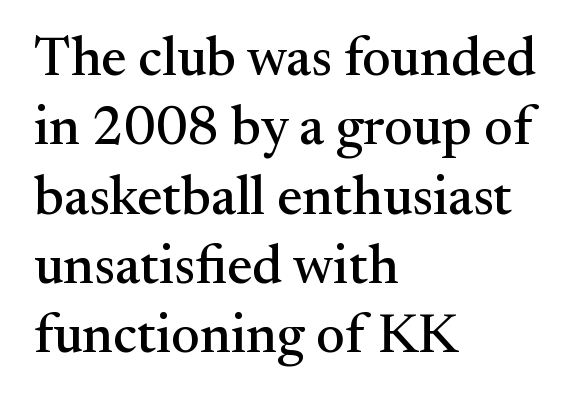
{"serif": "yes", "italic": "no", "width": "normal", "stroke_contrast": "medium", "x_height": "small", "monospaced": "no", "underline": "no", "align": "left", "line_spacing": "normal", "line_spacing_ratio": 1.26, "letter_spacing": "normal", "letter_spacing_em": 0.0, "glyph_px": 55}
